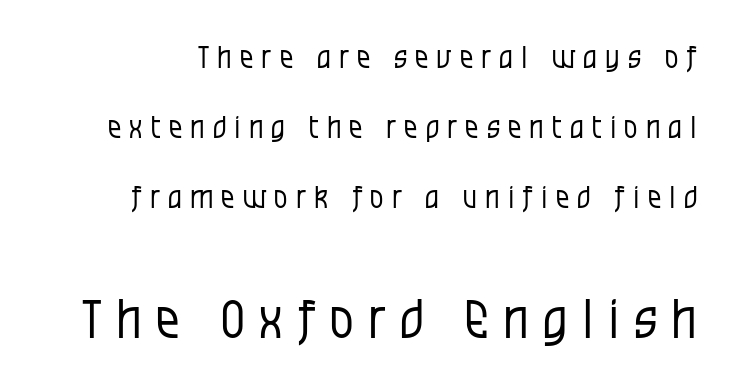
No letter is thick-stroked: the sample isn't bold. Whoever set this made the second block the dominant, larger element. You could not count columns in this text — the font is proportionally spaced. The passage shown stacks its lines with a broad gap.
